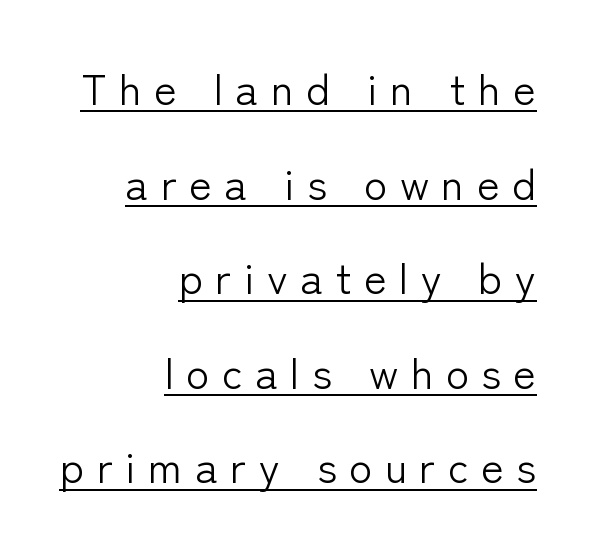
The image shows 43 px light sans-serif type, upright; set right-aligned, loose line spacing (2.2x), unusually wide letter spacing (+0.29 em), underlined; low stroke contrast and a medium x-height.
